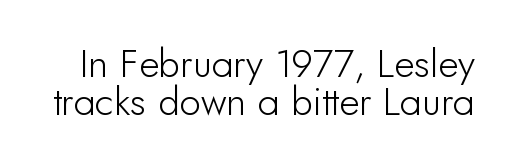
Q: Is the text italic (slanted)? A: No, it is upright.
Q: Is the typeface a serif or a sans-serif typeface? A: Sans-serif.
Q: Is the text underlined? A: No.
Q: Is the spacing between letters normal or unusually wide? A: Normal.
Q: Is the spacing between lines tight, normal or loose? A: Tight.
Q: Width (condensed, normal, or wide)? A: Normal.
Q: Stroke contrast? A: Low.
Q: x-height? A: Small.
Q: Monospaced? A: No.
